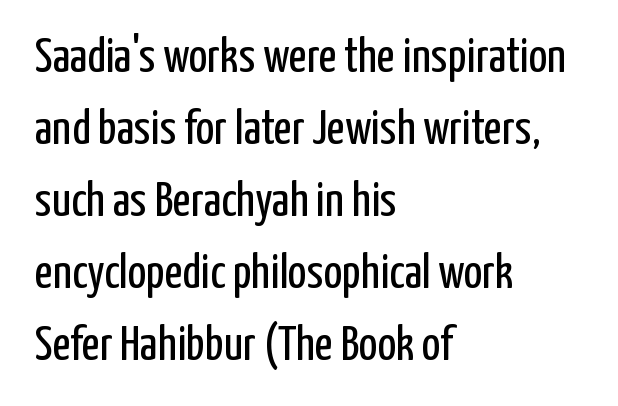
The letters look calm and open, with moderate or lighter stems. These lines were composed using upright roman letters. Type style note: lacks serifs. The face used here is proportionally spaced, like ordinary book or web type.
